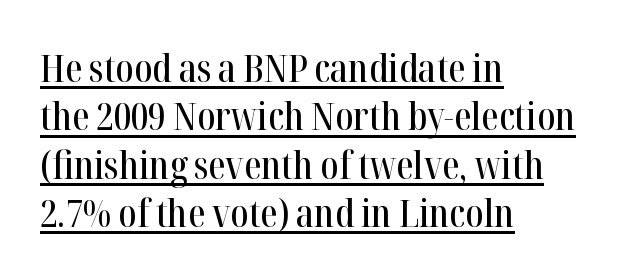
{"serif": "yes", "italic": "no", "width": "condensed", "stroke_contrast": "high", "x_height": "medium", "monospaced": "no", "underline": "yes", "align": "left", "line_spacing_ratio": 1.24, "letter_spacing": "normal", "letter_spacing_em": 0.0, "glyph_px": 39}
